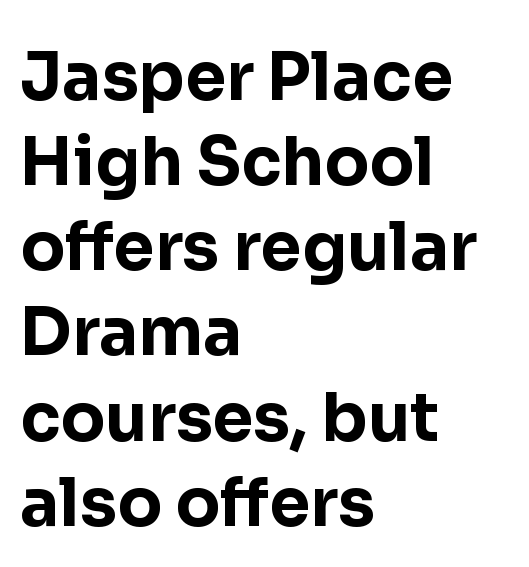
Typesetter's note: full bold, strokes at maximum text heaviness. No italicization has been applied; the sample stays upright. I'd call this a sans setting — the letters go barefoot. Check the space under the baseline: it is left empty.
